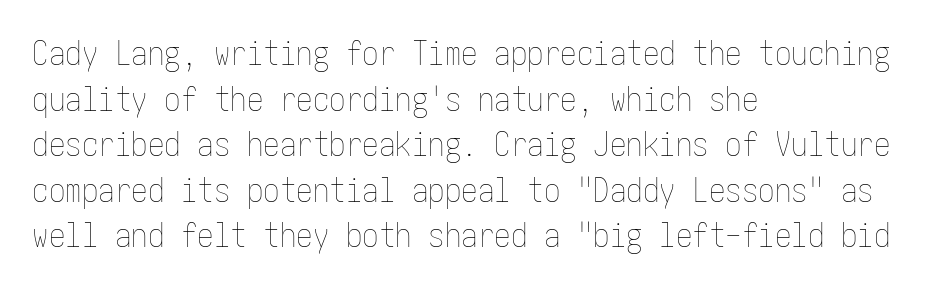
Stems here are at most as thick as an everyday book face. Is the block centered? No — it sits flush against the left margin. This sample uses plain, unmodified letter spacing. Descender tails drop into unmarked territory. Vertical strokes here are truly vertical. The block of text has a typical density, with ordinary space between rows.
